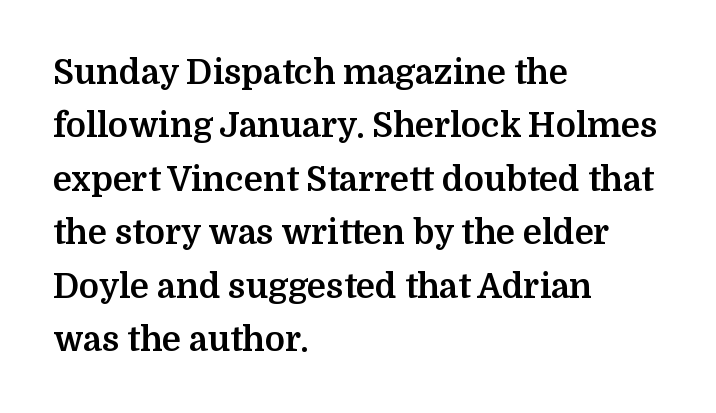
Q: Is the text bold? A: Yes.
Q: Is the text italic (slanted)? A: No, it is upright.
Q: Is the typeface a serif or a sans-serif typeface? A: Serif.
Q: Is the text underlined? A: No.
Q: How is the paragraph aligned? A: Left-aligned.
Q: Is the spacing between letters normal or unusually wide? A: Normal.
Q: Is the spacing between lines tight, normal or loose? A: Normal.
Q: Width (condensed, normal, or wide)? A: Normal.
Q: Stroke contrast? A: Medium.
Q: x-height? A: Medium.
Q: Monospaced? A: No.
